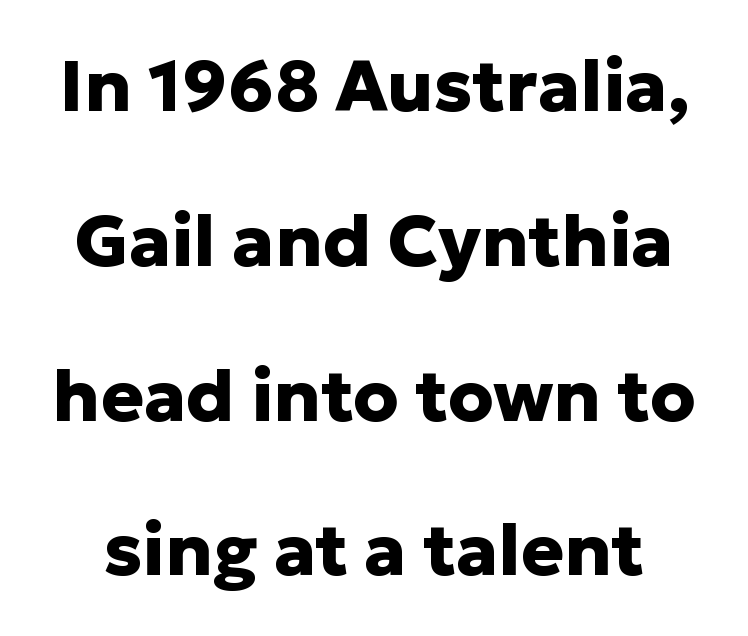
The image shows 72 px heavy sans-serif type, upright; set loose line spacing (2.15x), normal letter spacing, not underlined; low stroke contrast and a medium x-height.
